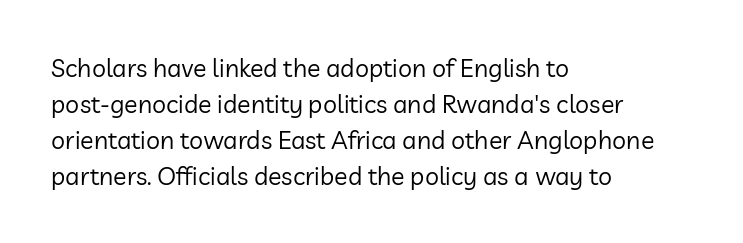
The image shows 25 px text type, upright; set left-aligned, normal line spacing (1.44x), normal letter spacing, not underlined.
